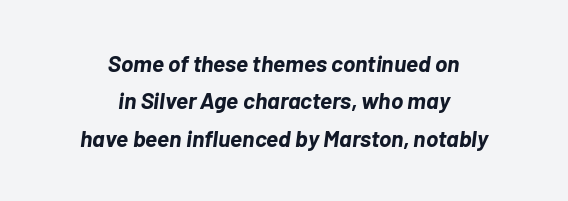
{"italic": "yes", "lean": "right", "slant_degrees": 7, "bold": "yes", "underline": "no", "align": "center", "line_spacing": "normal", "line_spacing_ratio": 1.62, "letter_spacing": "normal", "letter_spacing_em": 0.0, "glyph_px": 23}
